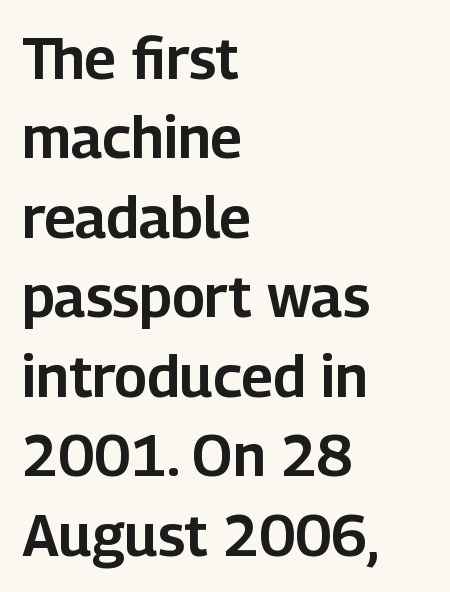
Note the varied advance widths — an 'i' is clearly narrower than an 'm'. The characters display no serif detailing; their extremities are plain. The space beneath each line is pristine and unruled. Evenly set lines give the paragraph a standard silhouette. The setting favours the left margin, as ordinary paragraphs usually do. Italic: no, the glyphs are upright roman.
